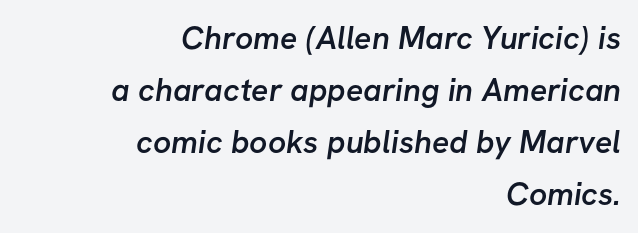
{"serif": "no", "bold": "semi", "weight": "semibold", "width": "normal", "stroke_contrast": "low", "x_height": "medium", "monospaced": "no", "underline": "no", "align": "right", "line_spacing": "normal", "line_spacing_ratio": 1.63, "letter_spacing": "normal", "letter_spacing_em": 0.0, "glyph_px": 32}
